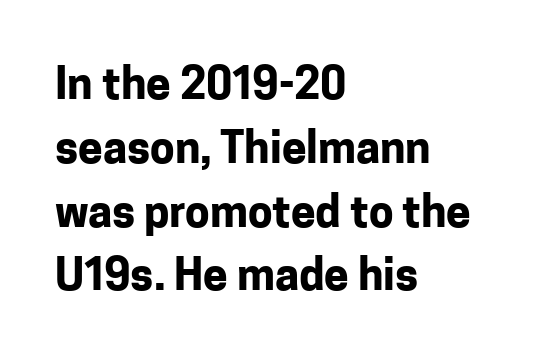
{"serif": "no", "italic": "no", "bold": "yes", "weight": "bold", "width": "normal", "stroke_contrast": "low", "x_height": "medium", "monospaced": "no", "underline": "no", "align": "left", "line_spacing": "normal", "line_spacing_ratio": 1.45, "letter_spacing": "normal", "letter_spacing_em": 0.0, "glyph_px": 44}
